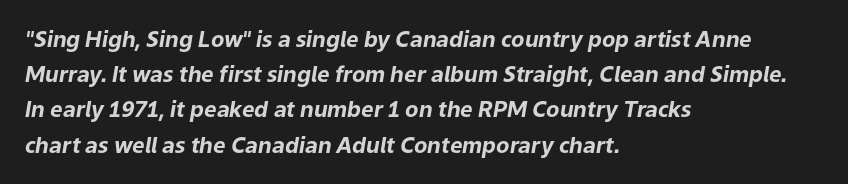
{"italic": "yes", "lean": "right", "slant_degrees": 9, "bold": "yes", "underline": "no", "align": "left", "line_spacing": "normal", "line_spacing_ratio": 1.6, "letter_spacing": "normal", "letter_spacing_em": 0.0, "glyph_px": 22}
